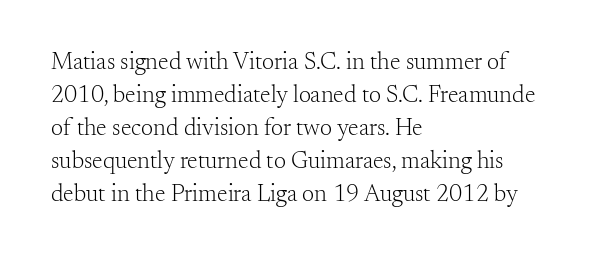
Q: Is the text bold? A: No.
Q: Is the text italic (slanted)? A: No, it is upright.
Q: Is the text underlined? A: No.
Q: How is the paragraph aligned? A: Left-aligned.
Q: Is the spacing between letters normal or unusually wide? A: Normal.
Q: Is the spacing between lines tight, normal or loose? A: Normal.
